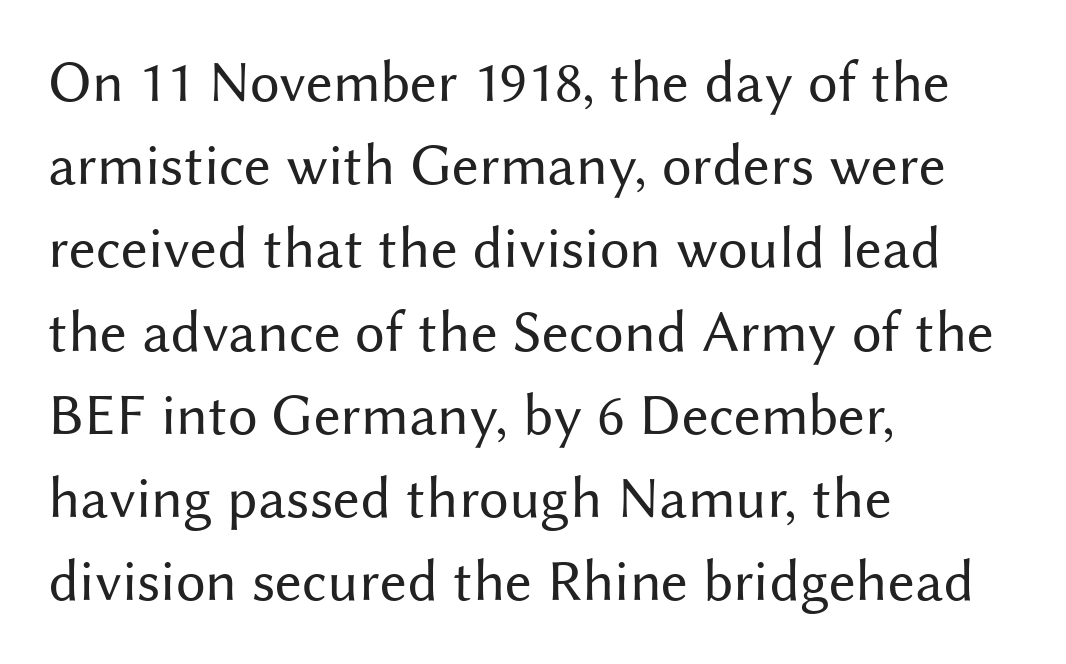
Tracking here is standard; glyphs follow each other at the usual distance. What's the leading like? Ordinary, nothing unusual. The string is rendered with underlining switched off. Stems and bowls with no extra thickness — not bold. Short and long lines alike share a common starting point at left.
